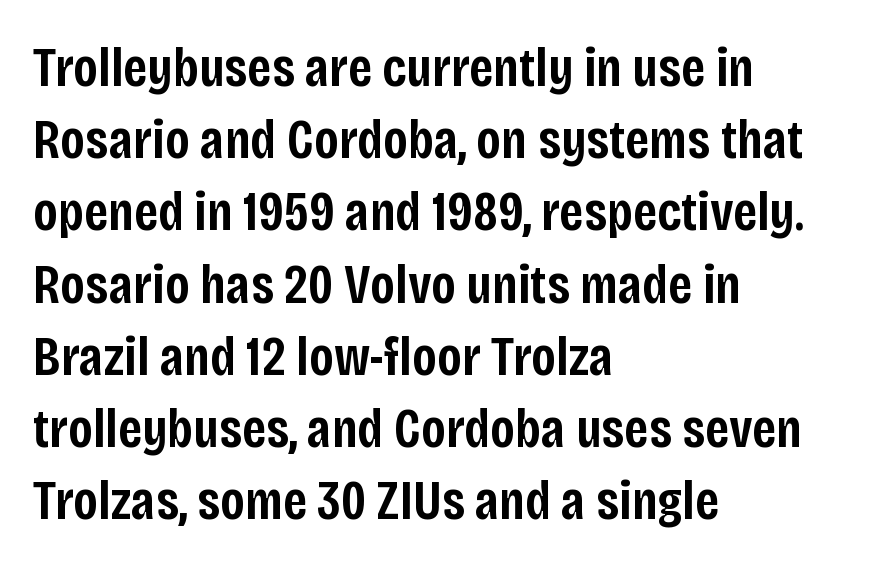
The image shows 56 px semibold, condensed sans-serif type, upright; set left-aligned, normal line spacing (1.29x), normal letter spacing, not underlined; low stroke contrast and a large x-height.
